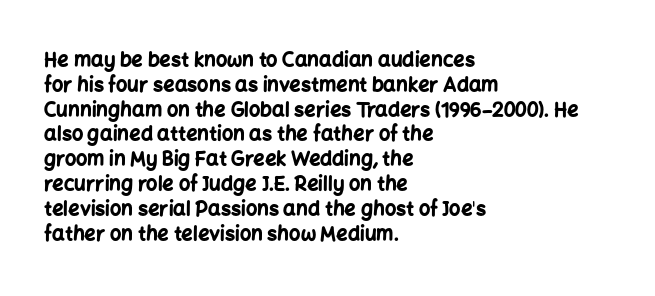
Line starts are locked; line ends wander. Tracking value appears to be zero — textbook default spacing. Style check: upright. Rule under the text: the space is simply empty. Heavy-handed strokes throughout: this text is bold.
